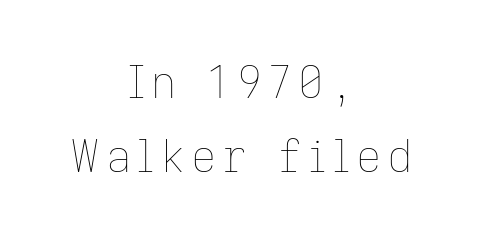
The image shows 44 px thin type, upright; set centered, normal line spacing (1.68x), not underlined; low stroke contrast and a medium x-height.
